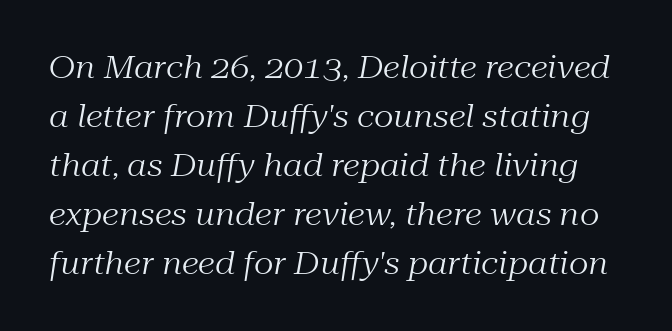
{"serif": "yes", "italic": "yes", "lean": "right", "slant_degrees": 10, "bold": "no", "weight": "regular", "width": "normal", "stroke_contrast": "medium", "x_height": "medium", "monospaced": "no", "underline": "no", "line_spacing": "normal", "line_spacing_ratio": 1.58, "letter_spacing": "normal", "letter_spacing_em": 0.0, "glyph_px": 31}
